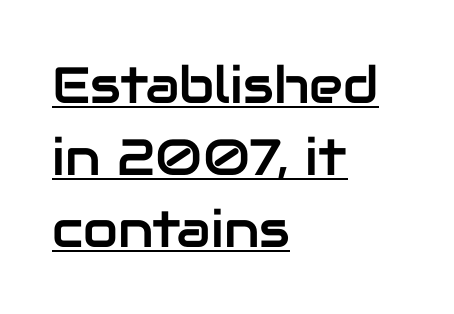
Q: Is the text italic (slanted)? A: No, it is upright.
Q: Is the typeface a serif or a sans-serif typeface? A: Sans-serif.
Q: Is the text underlined? A: Yes.
Q: How is the paragraph aligned? A: Left-aligned.
Q: Is the spacing between letters normal or unusually wide? A: Normal.
Q: Is the spacing between lines tight, normal or loose? A: Normal.
Q: Width (condensed, normal, or wide)? A: Normal.
Q: Stroke contrast? A: Low.
Q: x-height? A: Medium.
Q: Monospaced? A: No.
